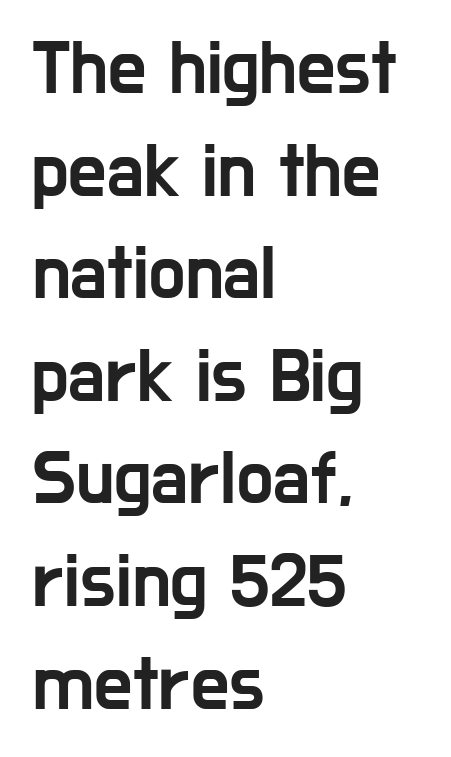
{"serif": "no", "italic": "no", "width": "condensed", "stroke_contrast": "low", "x_height": "medium", "monospaced": "no", "underline": "no", "align": "left", "line_spacing": "normal", "line_spacing_ratio": 1.35, "letter_spacing": "normal", "letter_spacing_em": 0.0, "glyph_px": 76}
